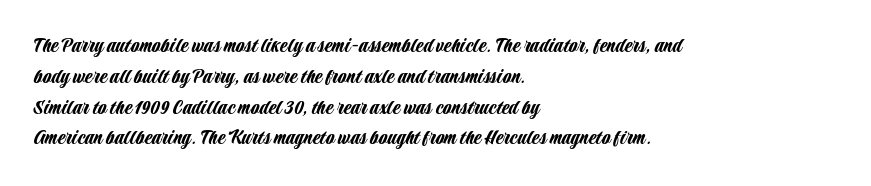
A classic flush-left, rag-right setting is used for this passage. The rendering uses a moderate line-height, typical for paragraphs. In terms of letterspacing, this is plain default setting.
